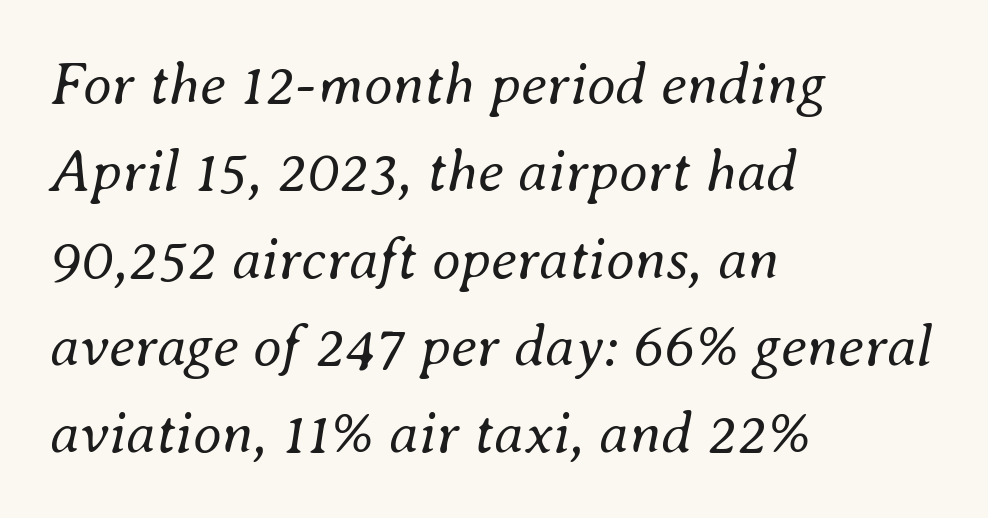
The image shows 59 px regular-weight type, italic (leaning right); set left-aligned, normal line spacing (1.48x), normal letter spacing, not underlined; medium stroke contrast and a small x-height.
